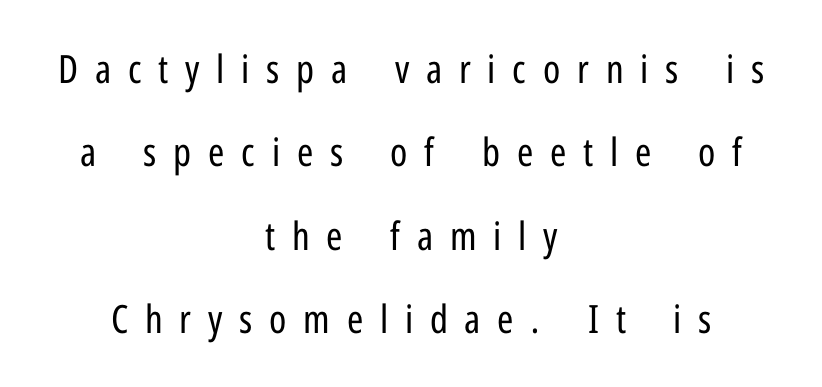
Substantial extra tracking has been applied to these lines. This is not heavy type; no bold has been used. Observe the absence of serifs on each vertical stroke in this sample. Notice how the stems are strictly vertical — no italics here.
